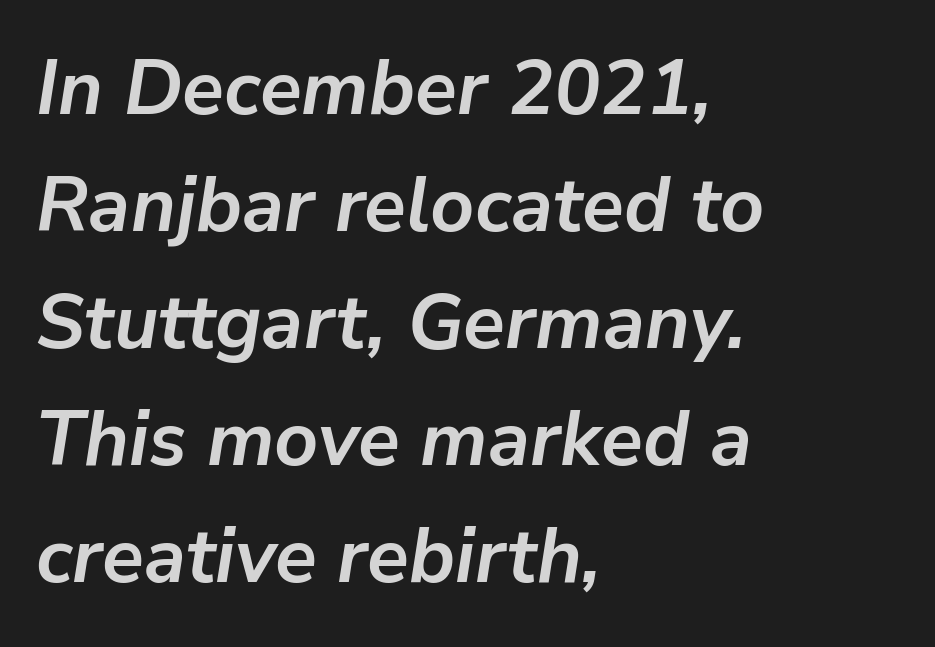
The image shows 77 px semibold type, italic (leaning right); set left-aligned, normal line spacing (1.52x), normal letter spacing, not underlined; low stroke contrast and a medium x-height.
